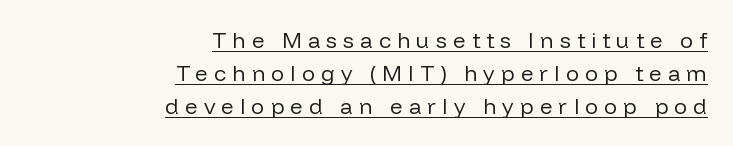
A typesetter would call this heavily tracked-out type. Alignment: flush right. Regular leading. Underlining? Definitely there.
